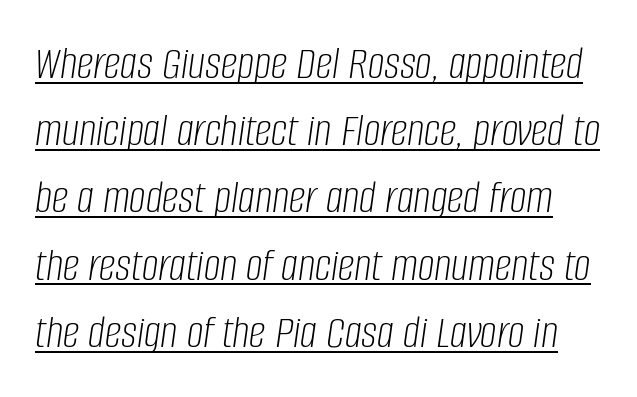
Q: Is the text bold? A: No.
Q: Is the text italic (slanted)? A: Yes, it leans right by about 8 degrees.
Q: Is the text underlined? A: Yes.
Q: Is the spacing between letters normal or unusually wide? A: Normal.
Q: Is the spacing between lines tight, normal or loose? A: Normal.
Q: Width (condensed, normal, or wide)? A: Condensed.
Q: Stroke contrast? A: Low.
Q: x-height? A: Large.
Q: Monospaced? A: No.
